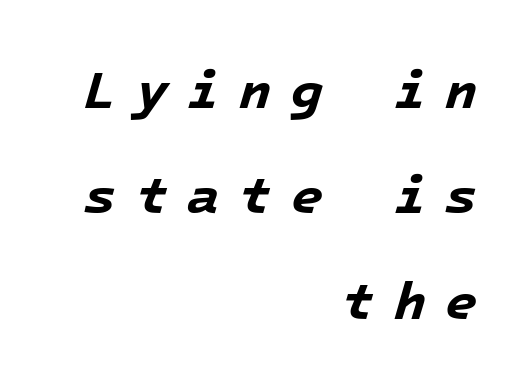
The image shows 53 px bold type, italic (leaning right), monospaced; set right-aligned, loose line spacing (1.99x), unusually wide letter spacing (+0.36 em), not underlined; low stroke contrast and a medium x-height.
